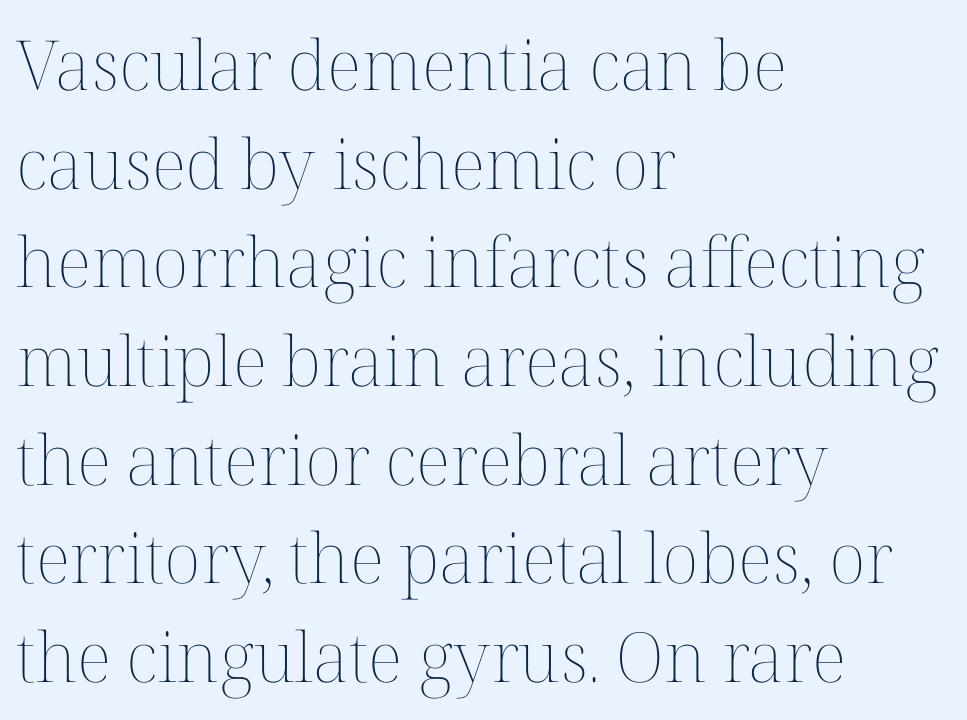
A roman cut, with each character standing at attention. Nothing heavy about these letters — not bold at all. Nothing unusual about the tracking: characters are spaced as the font intends. A typesetter would call this proportional, since set widths differ per character. Each row of text sits above clean, open space.
